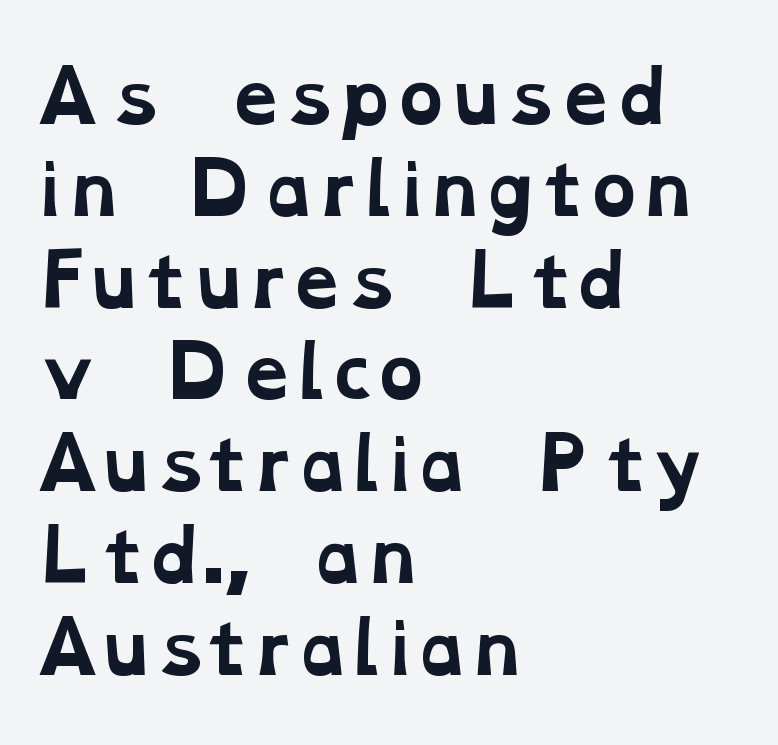
The image shows 69 px bold, wide serif type; set left-aligned, normal line spacing (1.33x), normal letter spacing, not underlined; low stroke contrast and a medium x-height.
